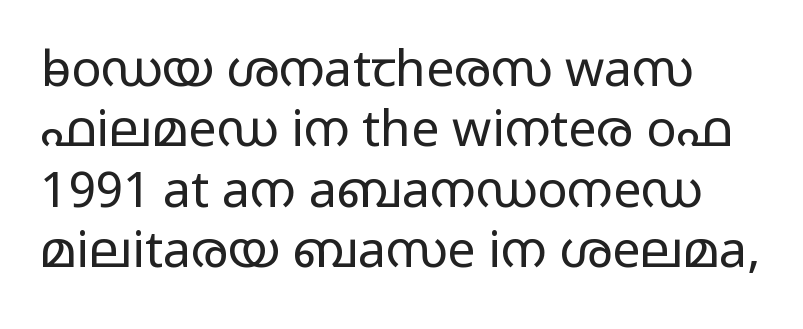
Quick note: not italic, upright. The horizontal fit of the characters is conventional and even. Each letter keeps its own natural width here, so spacing adapts to shape. A sans-serif font was chosen for this passage. Ink coverage per letter is moderate at most.
